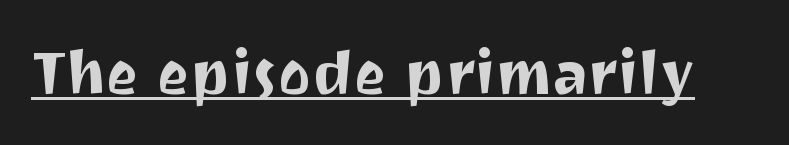
Q: Is the text italic (slanted)? A: No, it is upright.
Q: Is the typeface a serif or a sans-serif typeface? A: Sans-serif.
Q: Is the text underlined? A: Yes.
Q: Is the spacing between letters normal or unusually wide? A: Normal.
Q: Width (condensed, normal, or wide)? A: Normal.
Q: Stroke contrast? A: Medium.
Q: x-height? A: Medium.
Q: Monospaced? A: No.
